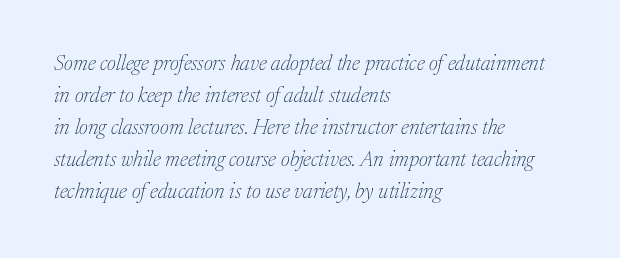
{"italic": "yes", "lean": "right", "slant_degrees": 17, "bold": "no", "underline": "no", "align": "left", "line_spacing": "normal", "line_spacing_ratio": 1.52, "letter_spacing": "normal", "letter_spacing_em": 0.0, "glyph_px": 21}
